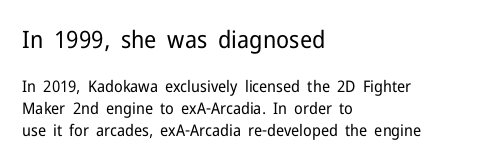
The specimen reads as upright at a glance. Notice how the passage keeps a crisp vertical edge on the left only. Typesetter's note — upper block bumped up in size, lower block left smaller. Stems here are at most as thick as an everyday book face. Letter spacing: default. The strip under each line holds only bare page.
